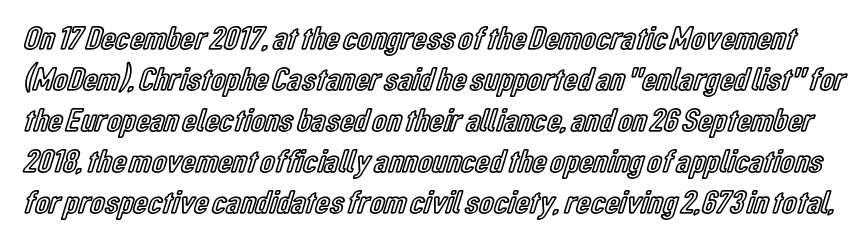
The image shows 33 px condensed type; set line spacing 1.24x, normal letter spacing, not underlined; a medium x-height.
